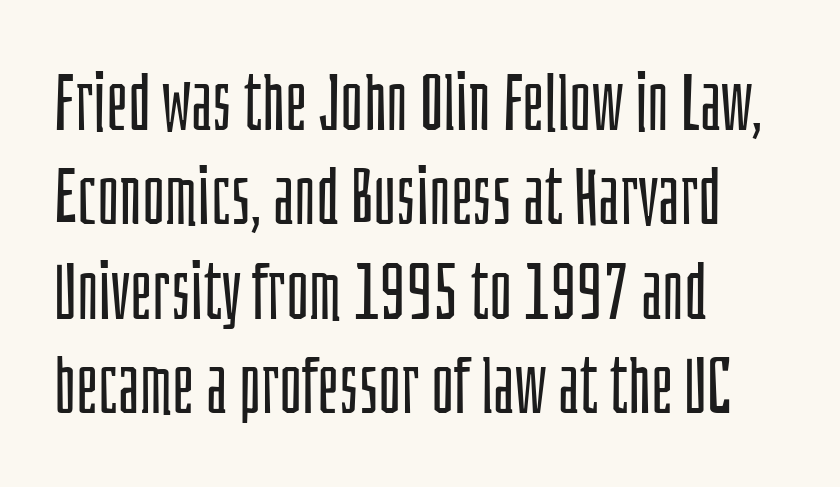
{"serif": "no", "italic": "no", "bold": "no", "weight": "light", "width": "condensed", "stroke_contrast": "low", "x_height": "large", "monospaced": "no", "underline": "no", "align": "left", "line_spacing_ratio": 1.21, "letter_spacing": "normal", "letter_spacing_em": 0.0, "glyph_px": 78}
